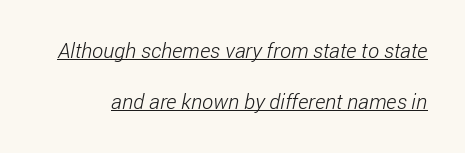
{"bold": "no", "underline": "yes", "line_spacing": "loose", "line_spacing_ratio": 2.42, "letter_spacing": "normal", "letter_spacing_em": 0.0, "glyph_px": 21}
